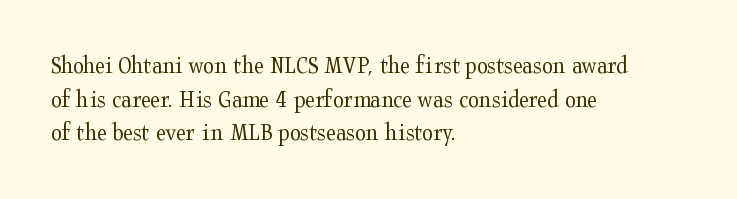
The image shows 25 px text type, upright; set left-aligned, normal line spacing (1.35x), normal letter spacing, not underlined.
